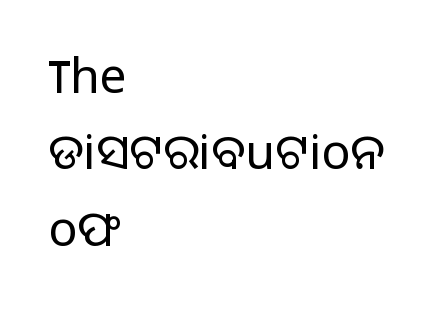
Q: Is the text bold? A: No.
Q: Is the text italic (slanted)? A: No, it is upright.
Q: Is the typeface a serif or a sans-serif typeface? A: Sans-serif.
Q: Is the text underlined? A: No.
Q: How is the paragraph aligned? A: Left-aligned.
Q: Is the spacing between letters normal or unusually wide? A: Normal.
Q: Is the spacing between lines tight, normal or loose? A: Normal.
Q: Width (condensed, normal, or wide)? A: Normal.
Q: Stroke contrast? A: Low.
Q: x-height? A: Medium.
Q: Monospaced? A: No.
